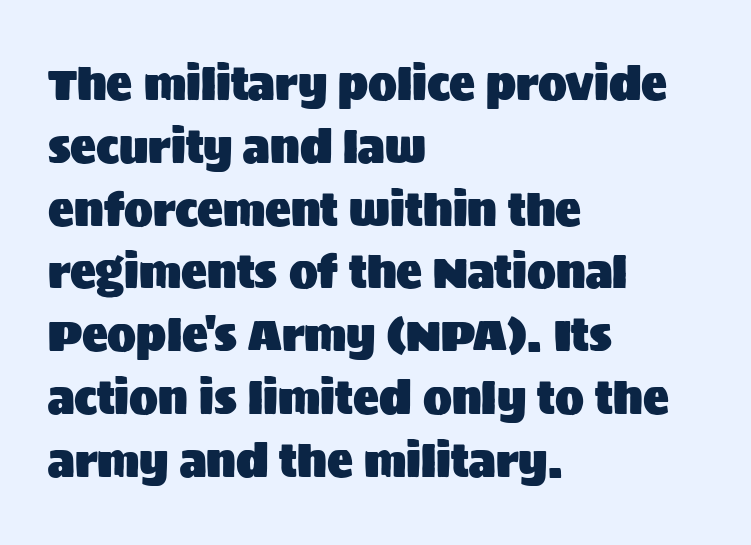
{"serif": "no", "italic": "no", "width": "normal", "stroke_contrast": "medium", "x_height": "large", "monospaced": "no", "underline": "no", "align": "left", "line_spacing": "normal", "line_spacing_ratio": 1.46, "letter_spacing": "normal", "letter_spacing_em": 0.0, "glyph_px": 43}
